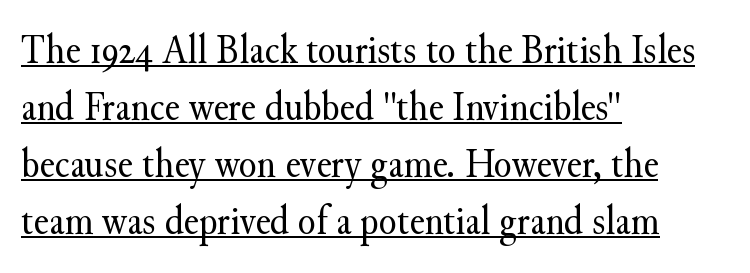
The image shows 41 px regular-weight serif type, upright; set left-aligned, normal line spacing (1.39x), normal letter spacing, underlined; medium stroke contrast and a small x-height.
